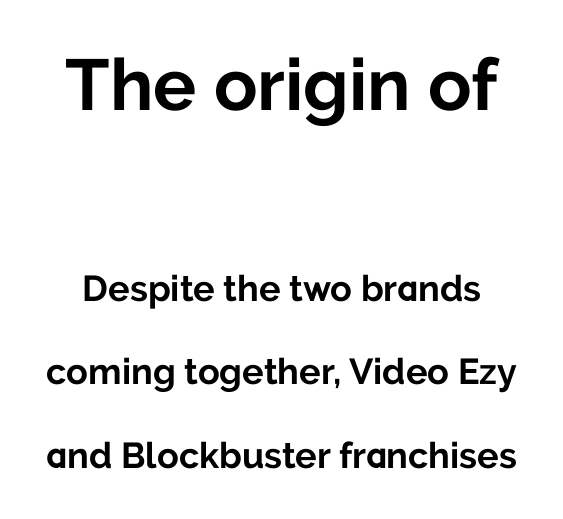
{"serif": "no", "italic": "no", "bold": "yes", "weight": "bold", "width": "normal", "stroke_contrast": "low", "x_height": "medium", "monospaced": "no", "underline": "no", "line_spacing": "loose", "line_spacing_ratio": 2.32, "letter_spacing": "normal", "letter_spacing_em": 0.0, "larger_block": "first", "size_ratio": 2.0, "glyph_px": 72}
